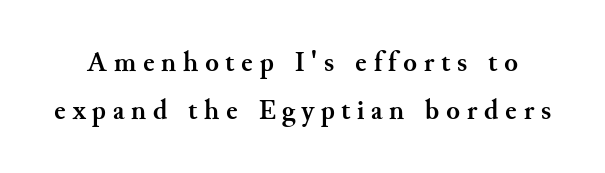
{"serif": "yes", "italic": "no", "bold": "yes", "weight": "semibold", "width": "normal", "stroke_contrast": "medium", "x_height": "small", "monospaced": "no", "underline": "no", "line_spacing_ratio": 1.71, "letter_spacing": "wide", "letter_spacing_em": 0.24, "glyph_px": 28}
